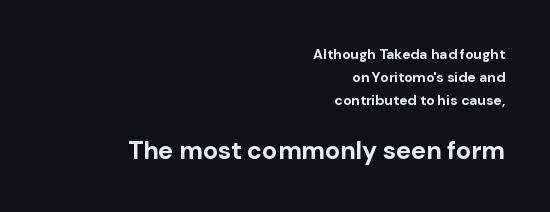
Caption: standard tracking, unaltered. Caption: bold face, heavy strokes. Students, observe: this is what conventionally led text looks like. Clear beneath every line of the passage. Larger block? The one below; the one above is distinctly smaller. One-word summary of the alignment: right.
